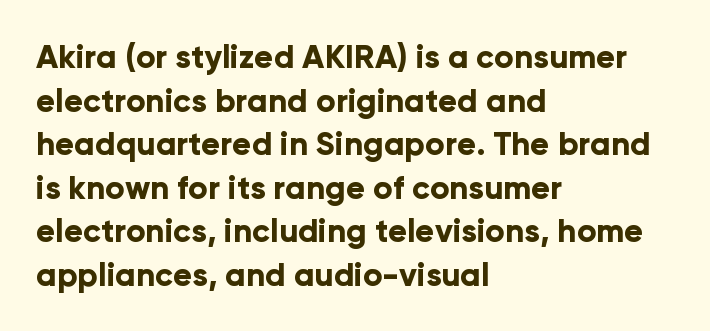
Look at the stroke-to-counter ratio: heavy, a bold. If you drew a line through each stem, it would be perfectly vertical. The space between consecutive lines is moderate. Honestly, the letter spacing is just normal — you wouldn't notice it.
